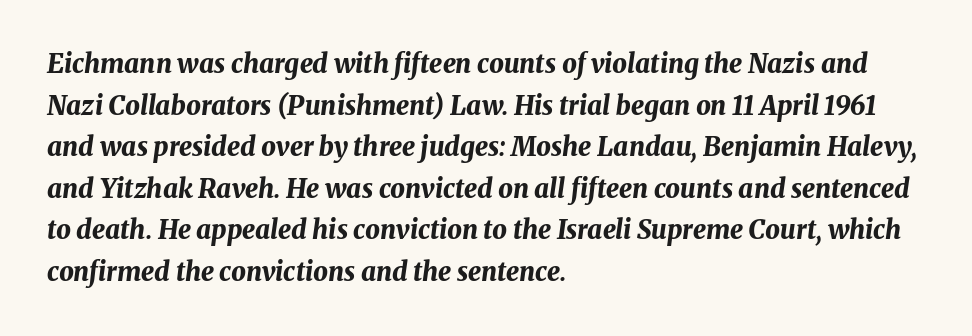
Q: Is the text bold? A: Yes.
Q: Is the text italic (slanted)? A: Yes, it leans right by about 8 degrees.
Q: Is the text underlined? A: No.
Q: How is the paragraph aligned? A: Left-aligned.
Q: Is the spacing between letters normal or unusually wide? A: Normal.
Q: Is the spacing between lines tight, normal or loose? A: Normal.
